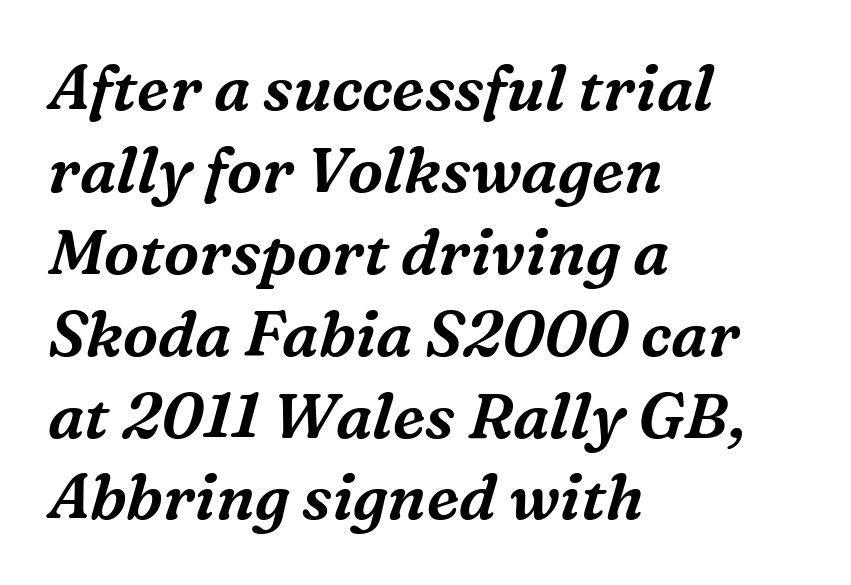
{"serif": "yes", "italic": "yes", "lean": "right", "slant_degrees": 16, "width": "normal", "stroke_contrast": "medium", "x_height": "medium", "monospaced": "no", "underline": "no", "align": "left", "line_spacing": "normal", "line_spacing_ratio": 1.3, "letter_spacing": "normal", "letter_spacing_em": 0.0, "glyph_px": 63}
